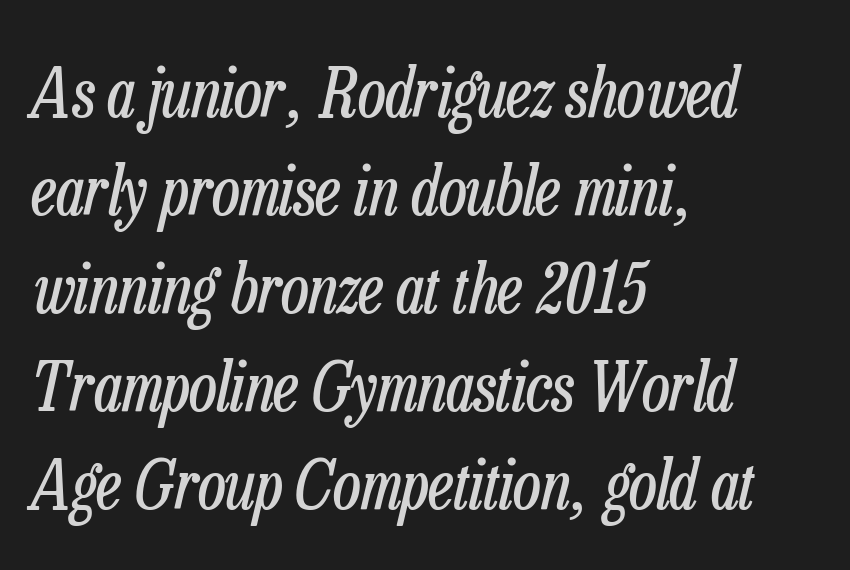
Q: Is the text bold? A: No.
Q: Is the text italic (slanted)? A: Yes, it leans right by about 13 degrees.
Q: Is the text underlined? A: No.
Q: How is the paragraph aligned? A: Left-aligned.
Q: Is the spacing between letters normal or unusually wide? A: Normal.
Q: Is the spacing between lines tight, normal or loose? A: Normal.
Q: Width (condensed, normal, or wide)? A: Condensed.
Q: Stroke contrast? A: Low.
Q: x-height? A: Medium.
Q: Monospaced? A: No.
